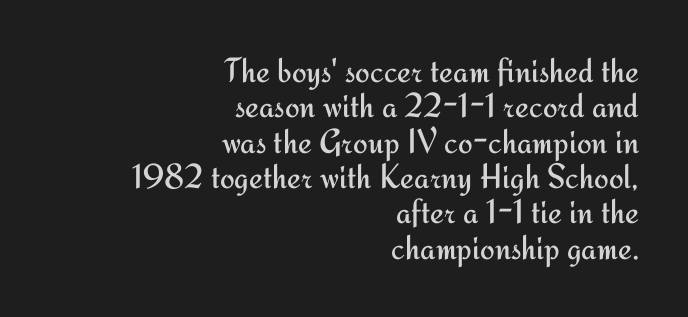
The image shows 35 px regular-weight sans-serif type, upright; set right-aligned, tight line spacing (1.01x), normal letter spacing, not underlined; medium stroke contrast and a small x-height.
